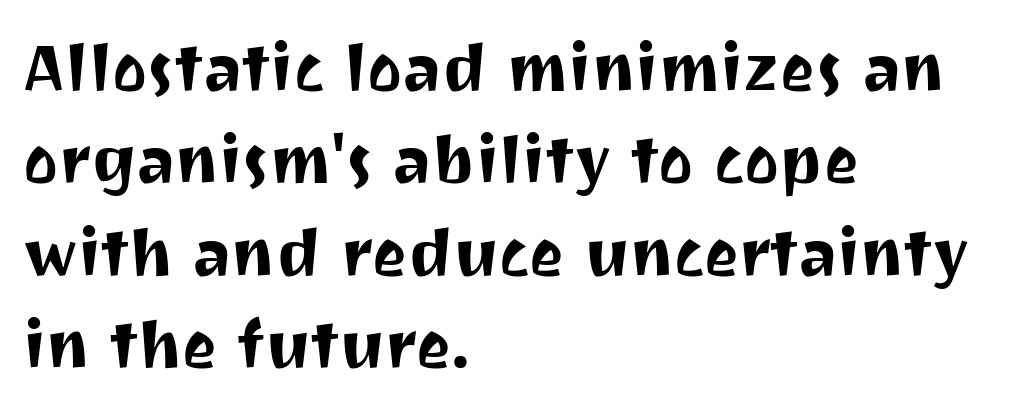
The image shows 66 px sans-serif type, upright; set left-aligned, normal line spacing (1.4x), normal letter spacing, not underlined; medium stroke contrast and a medium x-height.
